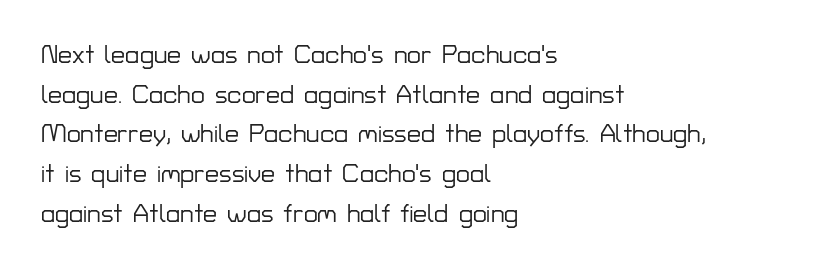
Q: Is the text italic (slanted)? A: No, it is upright.
Q: Is the text underlined? A: No.
Q: How is the paragraph aligned? A: Left-aligned.
Q: Is the spacing between letters normal or unusually wide? A: Normal.
Q: Is the spacing between lines tight, normal or loose? A: Normal.
